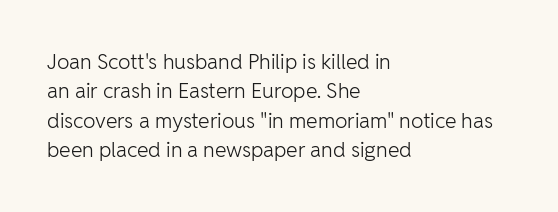
{"italic": "no", "bold": "no", "underline": "no", "align": "left", "line_spacing": "normal", "line_spacing_ratio": 1.4, "letter_spacing": "normal", "letter_spacing_em": 0.0, "glyph_px": 21}
